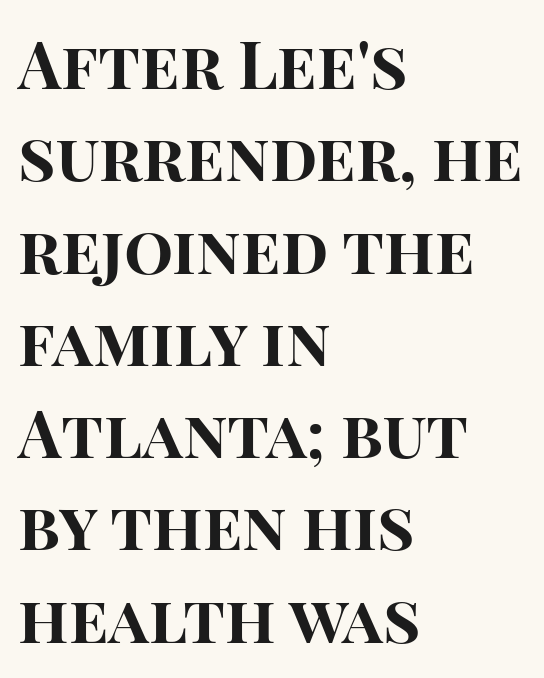
The image shows 65 px bold sans-serif type, upright; set left-aligned, normal line spacing (1.42x), normal letter spacing, not underlined; high stroke contrast and a large x-height.
